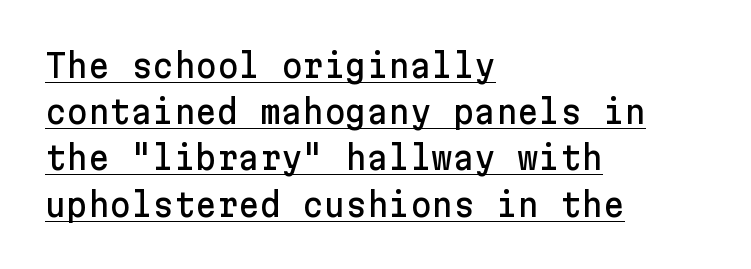
Q: Is the text italic (slanted)? A: No, it is upright.
Q: Is the typeface a serif or a sans-serif typeface? A: Sans-serif.
Q: Is the text underlined? A: Yes.
Q: How is the paragraph aligned? A: Left-aligned.
Q: Is the spacing between letters normal or unusually wide? A: Normal.
Q: Is the spacing between lines tight, normal or loose? A: Normal.
Q: Width (condensed, normal, or wide)? A: Normal.
Q: Stroke contrast? A: Low.
Q: x-height? A: Medium.
